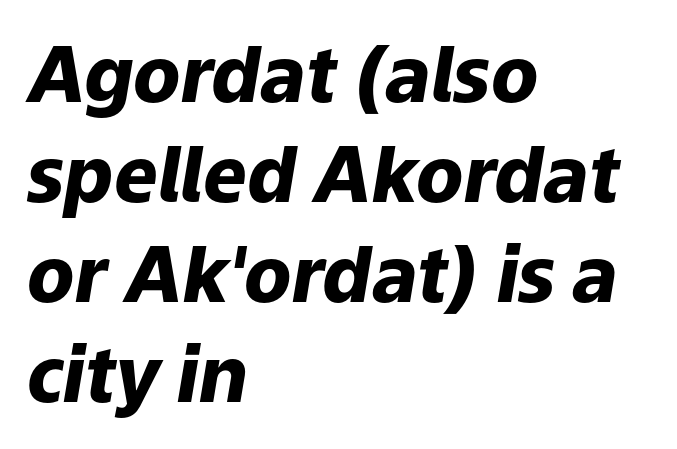
The image shows 77 px heavy type, italic (leaning right); set left-aligned, normal line spacing (1.3x), normal letter spacing, not underlined; low stroke contrast and a medium x-height.
